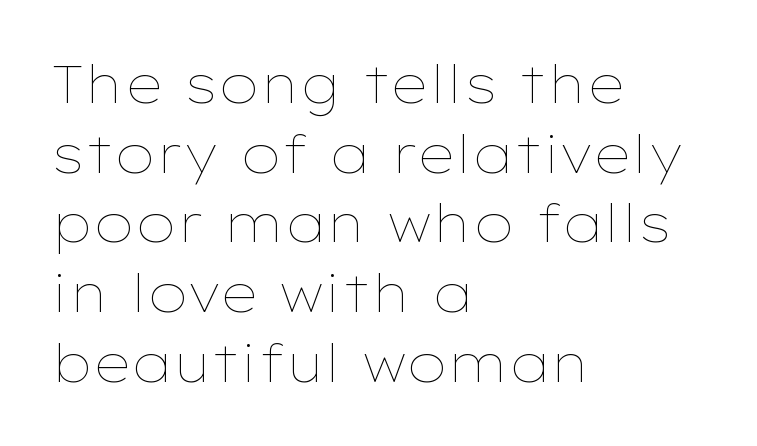
The letterforms sit at book weight or below. Nope, not italic — everything's standing straight. Underlining? Definitely not there. This sample uses plain, unmodified letter spacing.
